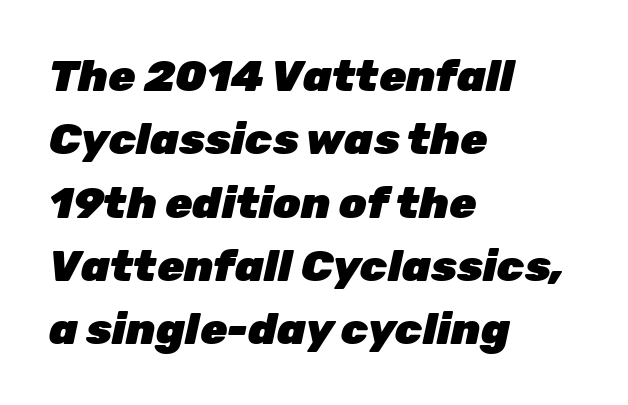
Q: Is the text bold? A: Yes.
Q: Is the text italic (slanted)? A: Yes, it leans right by about 12 degrees.
Q: Is the text underlined? A: No.
Q: How is the paragraph aligned? A: Left-aligned.
Q: Is the spacing between letters normal or unusually wide? A: Normal.
Q: Is the spacing between lines tight, normal or loose? A: Normal.
Q: Width (condensed, normal, or wide)? A: Normal.
Q: Stroke contrast? A: Low.
Q: x-height? A: Medium.
Q: Monospaced? A: No.
